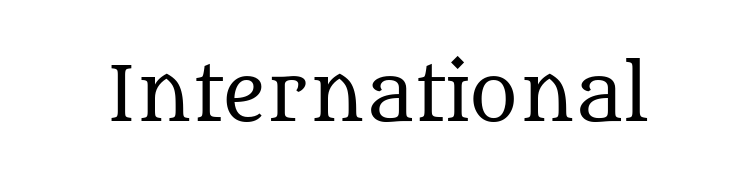
{"serif": "yes", "italic": "no", "bold": "no", "weight": "regular", "width": "normal", "stroke_contrast": "medium", "x_height": "large", "monospaced": "no", "underline": "no", "letter_spacing": "normal", "letter_spacing_em": 0.0, "glyph_px": 74}
